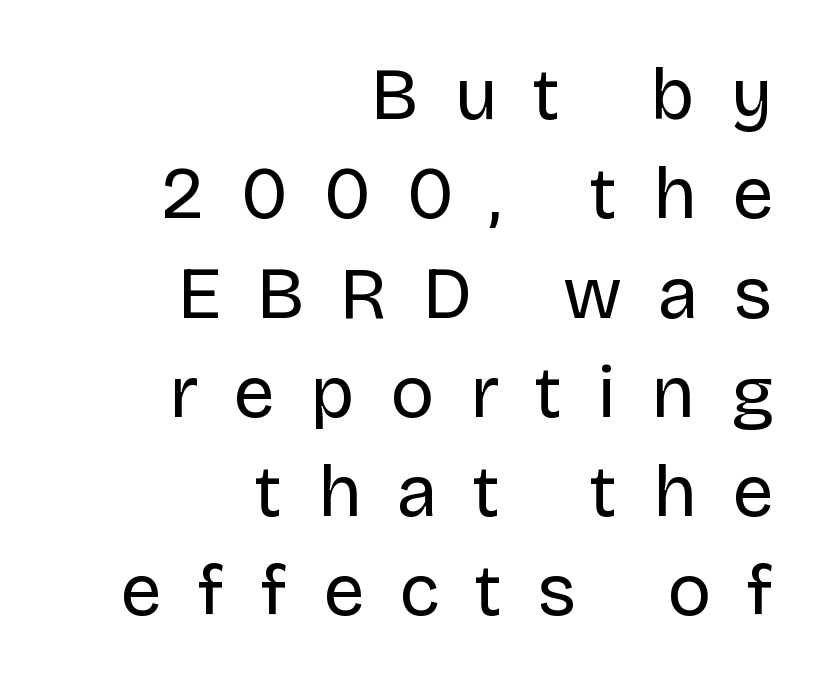
The image shows 73 px regular-weight sans-serif type, upright; set right-aligned, normal line spacing (1.36x), unusually wide letter spacing (+0.49 em), not underlined; low stroke contrast and a large x-height.
